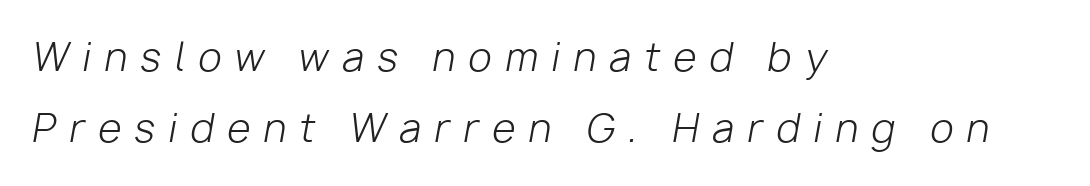
Yep, that's italic — everything's leaning. The characters are drawn with everyday or finer stroke widths. The setting favours the left margin, as ordinary paragraphs usually do. A typesetter would call this proportional, since set widths differ per character. Has an underline been added? It has not.
